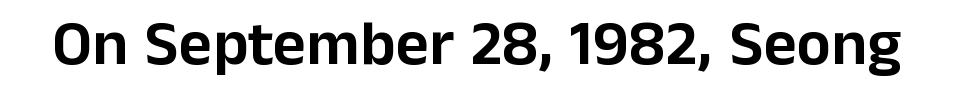
The image shows 64 px sans-serif type, upright; set normal letter spacing, not underlined; low stroke contrast and a medium x-height.
